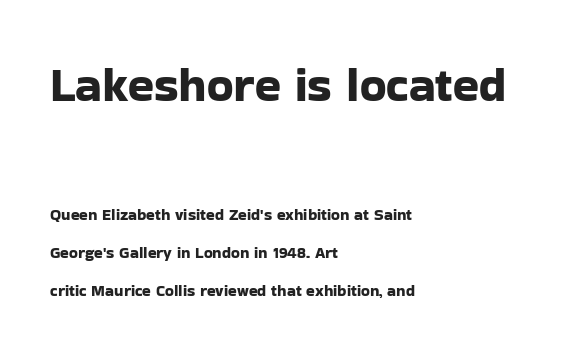
{"serif": "no", "italic": "no", "width": "normal", "stroke_contrast": "low", "x_height": "medium", "monospaced": "no", "underline": "no", "align": "left", "line_spacing": "loose", "line_spacing_ratio": 2.38, "letter_spacing": "normal", "letter_spacing_em": 0.0, "larger_block": "first", "size_ratio": 3.0, "glyph_px": 48}
